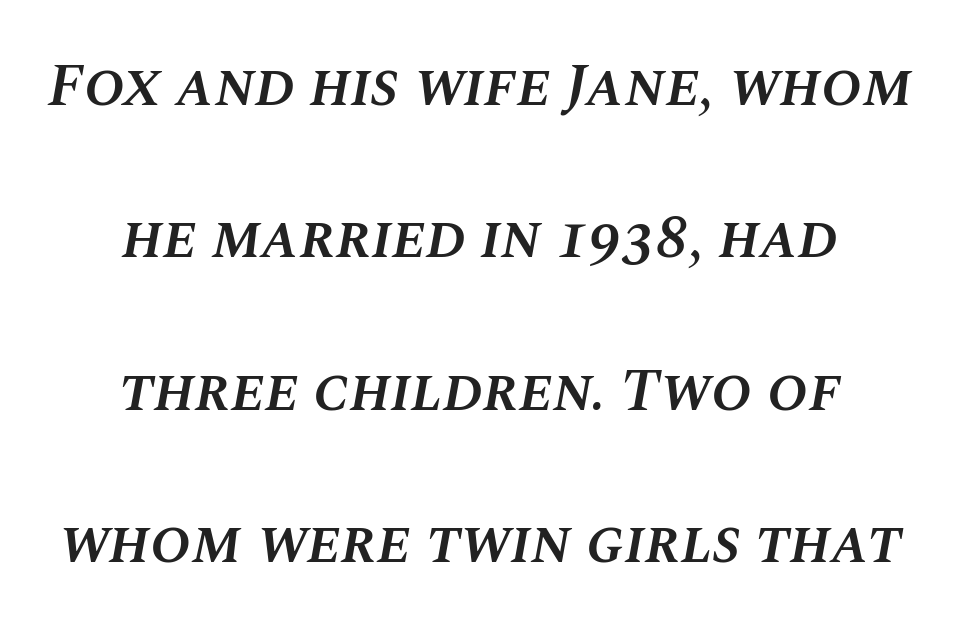
The type is set solid horizontally, with unmodified tracking. This rendering uses center alignment, leaving both contours irregular but symmetric. Students, observe: this is what heavily led, spacious text looks like. Proportional: the letters do not fall into vertical columns. The glyphs look as if they've been sheared to an angle.
